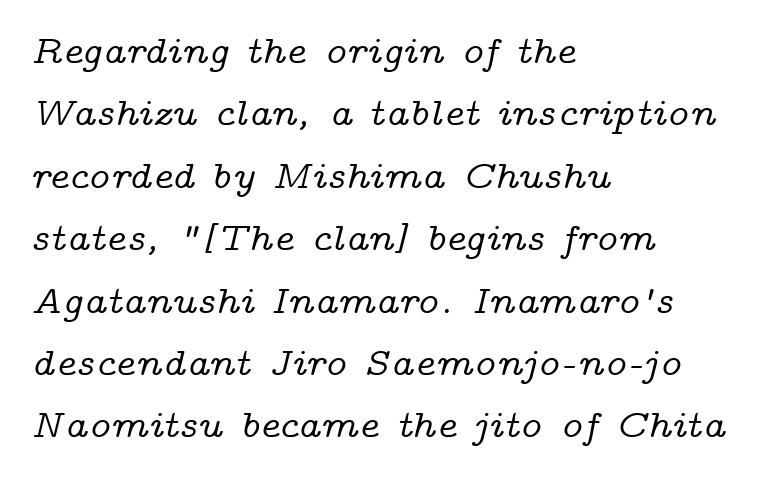
The image shows 39 px wide serif type, italic (leaning right); set left-aligned, normal line spacing (1.6x), normal letter spacing, not underlined; low stroke contrast and a medium x-height.
